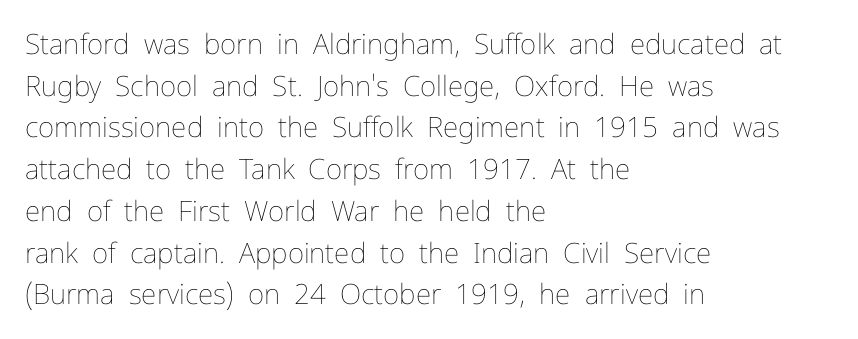
{"italic": "no", "bold": "no", "weight": "thin", "width": "normal", "stroke_contrast": "low", "x_height": "medium", "monospaced": "no", "underline": "no", "align": "left", "line_spacing": "normal", "line_spacing_ratio": 1.49, "letter_spacing": "normal", "letter_spacing_em": 0.0, "glyph_px": 28}
